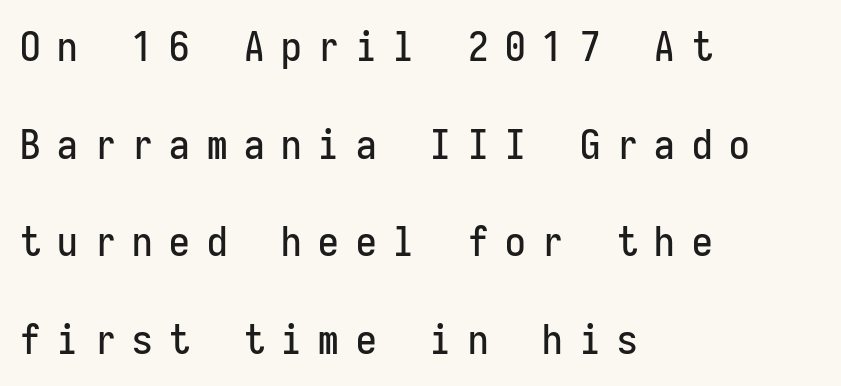
The image shows 41 px condensed sans-serif type, upright, monospaced; set left-aligned, loose line spacing (2.38x), unusually wide letter spacing (+0.41 em), not underlined; low stroke contrast and a medium x-height.
